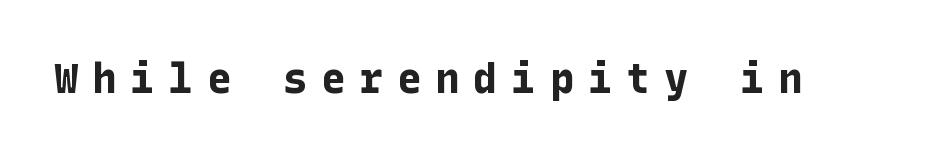
The image shows 41 px bold sans-serif type, upright; set unusually wide letter spacing (+0.33 em), not underlined; low stroke contrast and a medium x-height.
